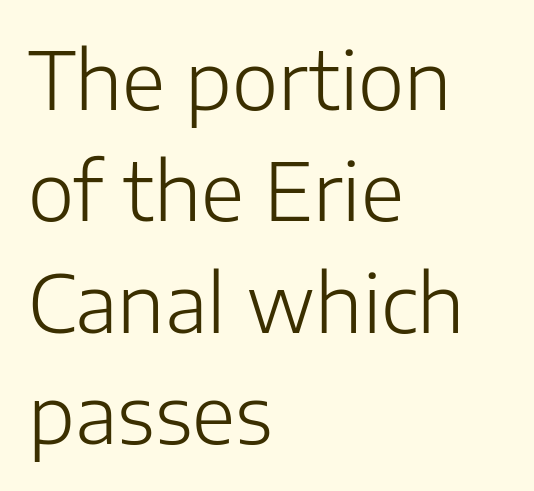
{"serif": "no", "italic": "no", "bold": "no", "weight": "light", "width": "normal", "stroke_contrast": "low", "x_height": "medium", "monospaced": "no", "underline": "no", "align": "left", "line_spacing": "normal", "line_spacing_ratio": 1.41, "letter_spacing": "normal", "letter_spacing_em": 0.0, "glyph_px": 79}
